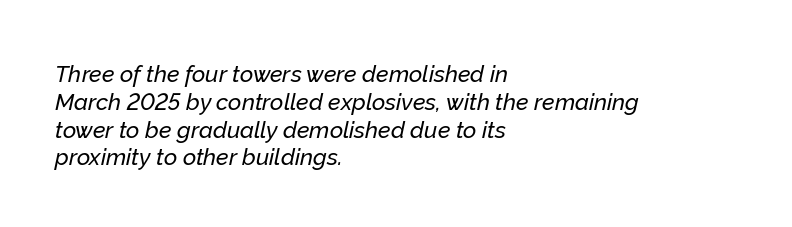
The specimen reads as italic at a glance. Glance below the letters and you will spot only blank space. Notice how the passage keeps a crisp vertical edge on the left only. Look at the tracking — it's just the regular setting, nothing added.
